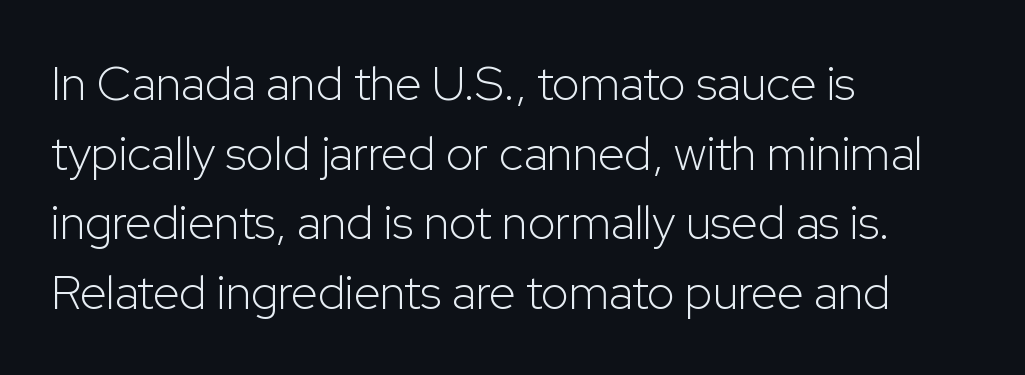
{"serif": "no", "italic": "no", "bold": "no", "weight": "light", "width": "normal", "stroke_contrast": "low", "x_height": "medium", "monospaced": "no", "underline": "no", "align": "left", "line_spacing": "normal", "line_spacing_ratio": 1.45, "letter_spacing": "normal", "letter_spacing_em": 0.0, "glyph_px": 48}
